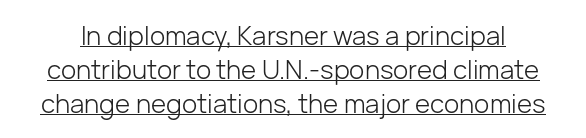
No letter is thick-stroked: the sample isn't bold. The tracking reads as untouched default to a designer's eye. The line-height multiplier appears to be the usual default. Notice how a bar underscores the lettering throughout. In terms of posture, this sample is upright.
